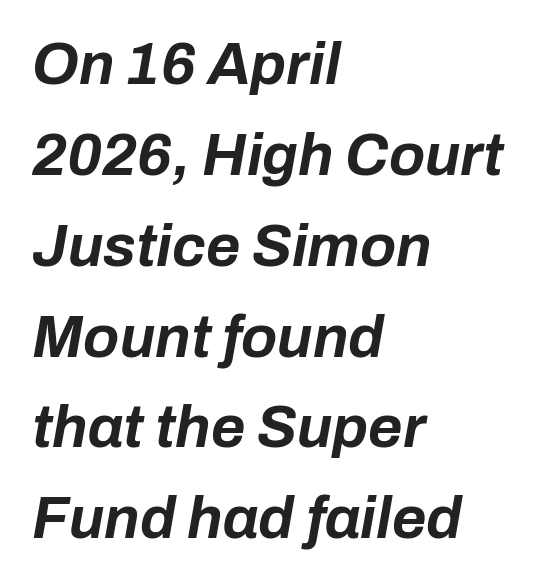
{"italic": "yes", "lean": "right", "slant_degrees": 10, "bold": "yes", "weight": "bold", "width": "normal", "stroke_contrast": "low", "x_height": "medium", "monospaced": "no", "underline": "no", "align": "left", "line_spacing": "normal", "line_spacing_ratio": 1.54, "letter_spacing": "normal", "letter_spacing_em": 0.0, "glyph_px": 59}
